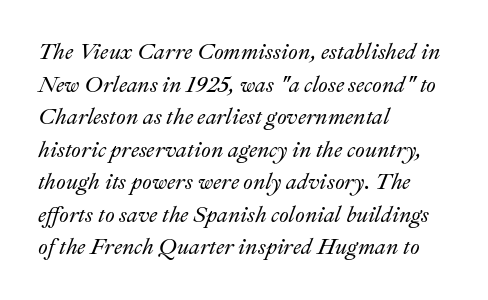
The block of text has a typical density, with ordinary space between rows. Notice how the passage keeps a crisp vertical edge on the left only. Plain, unruled lines of type. You could call the tracking neutral — neither tight nor loose. Emphasis-style slanted type is in use.
